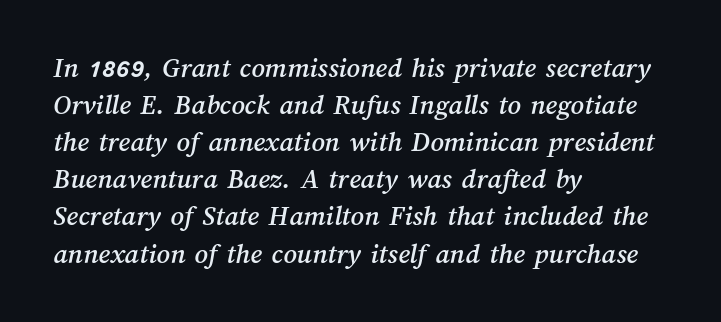
Q: Is the text underlined? A: No.
Q: How is the paragraph aligned? A: Left-aligned.
Q: Is the spacing between letters normal or unusually wide? A: Normal.
Q: Is the spacing between lines tight, normal or loose? A: Normal.
Q: Width (condensed, normal, or wide)? A: Normal.
Q: Stroke contrast? A: Medium.
Q: x-height? A: Medium.
Q: Monospaced? A: No.
